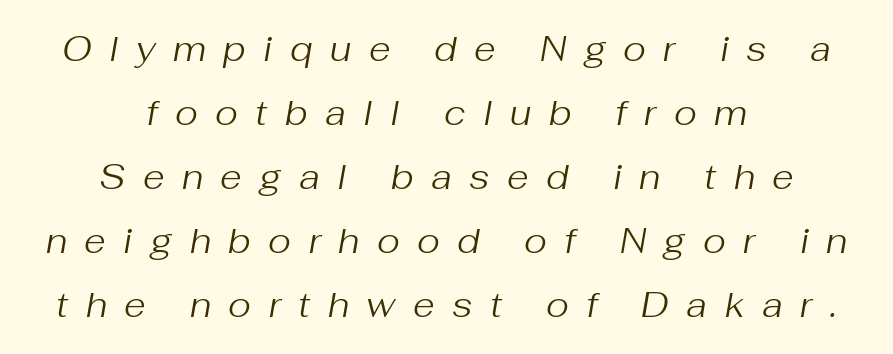
Letter spacing: wide. The font sits on the lighter half of the weight spectrum, regular included. Character widths vary here, with narrow letters taking less room than wide ones. Underline: absent.
